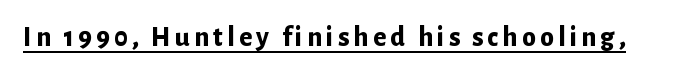
{"serif": "no", "italic": "no", "bold": "yes", "weight": "bold", "width": "normal", "stroke_contrast": "low", "x_height": "medium", "monospaced": "no", "underline": "yes", "glyph_px": 28}
